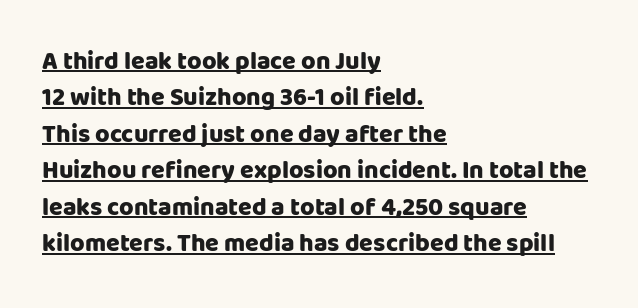
Letter spacing: default. Its strokes are broad and dark, the hallmark of bold type. Layout note: lines flush left. Tall strokes in this sample are plumb rather than angled. Whoever set this chose a conventional vertical rhythm.
